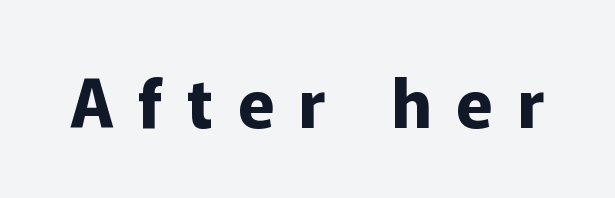
{"serif": "no", "italic": "no", "bold": "yes", "weight": "bold", "width": "normal", "stroke_contrast": "low", "x_height": "medium", "monospaced": "no", "underline": "no", "letter_spacing": "wide", "letter_spacing_em": 0.37, "glyph_px": 67}
